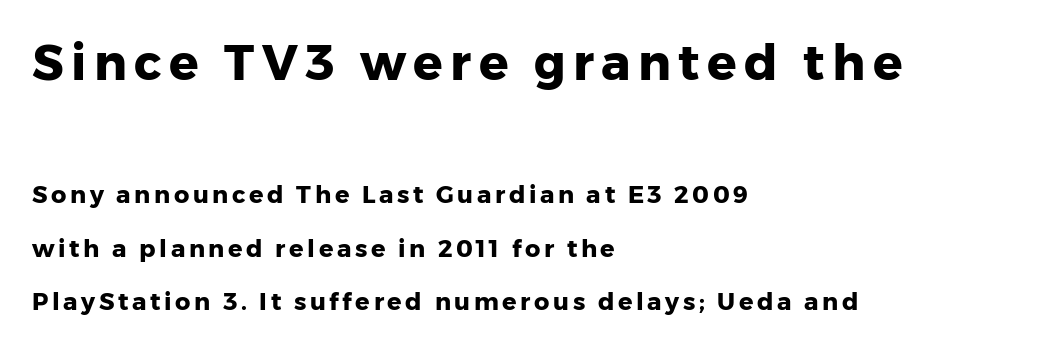
{"serif": "no", "italic": "no", "bold": "yes", "weight": "heavy", "width": "normal", "stroke_contrast": "low", "x_height": "medium", "monospaced": "no", "underline": "no", "align": "left", "line_spacing": "loose", "line_spacing_ratio": 2.21, "larger_block": "first", "size_ratio": 2.04, "glyph_px": 49}
